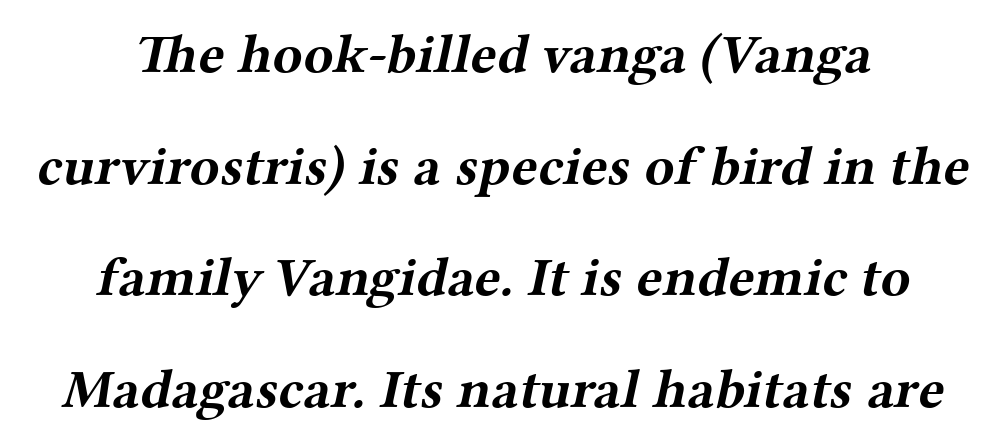
{"serif": "yes", "bold": "yes", "weight": "bold", "width": "wide", "stroke_contrast": "medium", "x_height": "medium", "monospaced": "no", "underline": "no", "align": "center", "line_spacing": "loose", "line_spacing_ratio": 2.03, "letter_spacing": "normal", "letter_spacing_em": 0.0, "glyph_px": 55}
